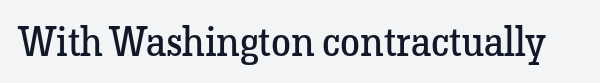
Examine the stroke ends and you'll spot serifs. Note the varied advance widths — an 'i' is clearly narrower than an 'm'. Caption: standard tracking, unaltered. This sample uses an upright cut, with every glyph sitting square on the baseline. The gap between lines stays unmarked. The font sits on the lighter half of the weight spectrum, regular included.
